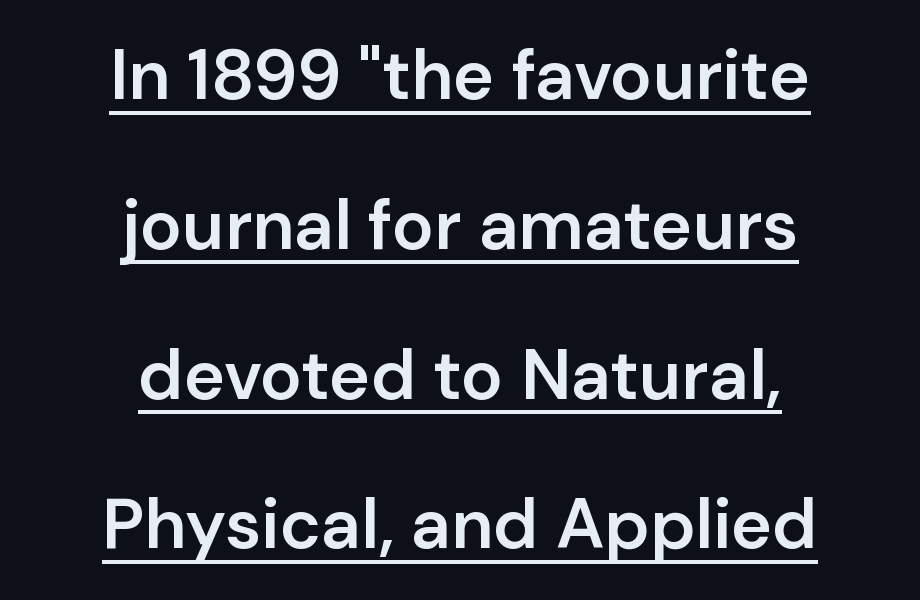
These characters rest on top of a visible drawn line. Look at the stroke-to-counter ratio: somewhat heavy, a semibold. The compositor balanced each line on the midline. Spacing verdict: proportional, widths tailored to each character. These lines keep a tight, regular rhythm from letter to letter.
